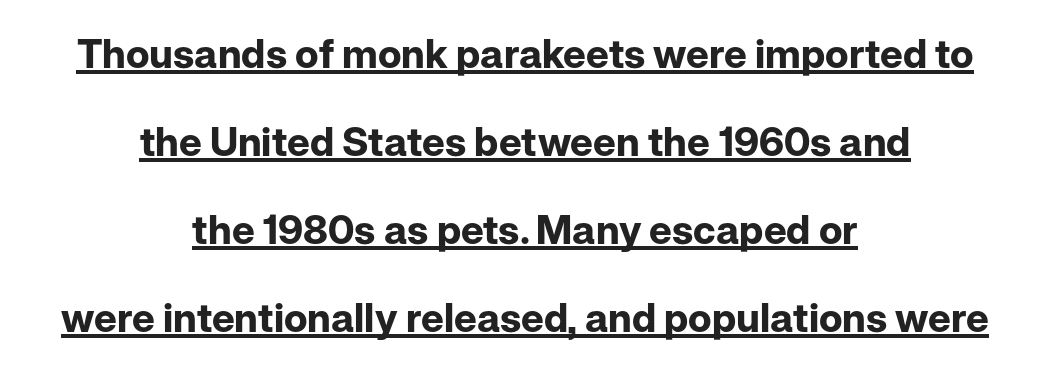
Q: Is the text bold? A: Yes.
Q: Is the text italic (slanted)? A: No, it is upright.
Q: Is the typeface a serif or a sans-serif typeface? A: Sans-serif.
Q: Is the text underlined? A: Yes.
Q: How is the paragraph aligned? A: Centered.
Q: Is the spacing between letters normal or unusually wide? A: Normal.
Q: Is the spacing between lines tight, normal or loose? A: Loose.
Q: Width (condensed, normal, or wide)? A: Normal.
Q: Stroke contrast? A: Low.
Q: x-height? A: Medium.
Q: Monospaced? A: No.
